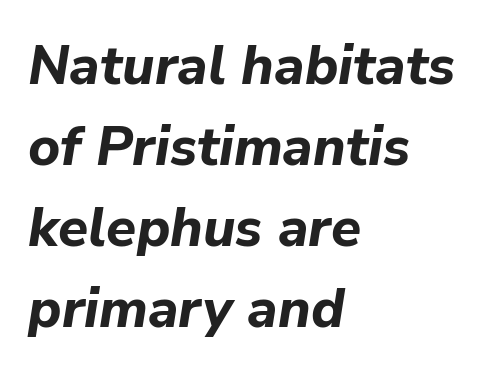
The tracking reads as untouched default to a designer's eye. The ragged edge is on the right, which tells us the setting is flush left. Italic: yes, the glyphs are oblique. Looks like regular typesetting: each glyph gets only the width it needs. Its strokes are broad and dark, the hallmark of bold type.
